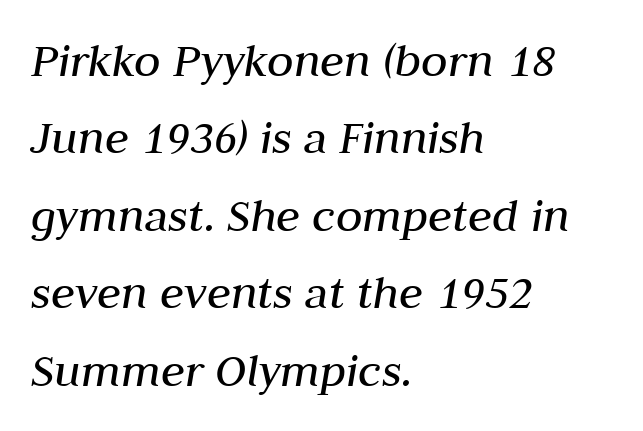
The glyphs look as if they've been sheared to an angle. Stem width sits at or under what a default text font uses. Teacher's note: observe the even left margin — that is flush-left alignment. Quick note: interline space is typical.
